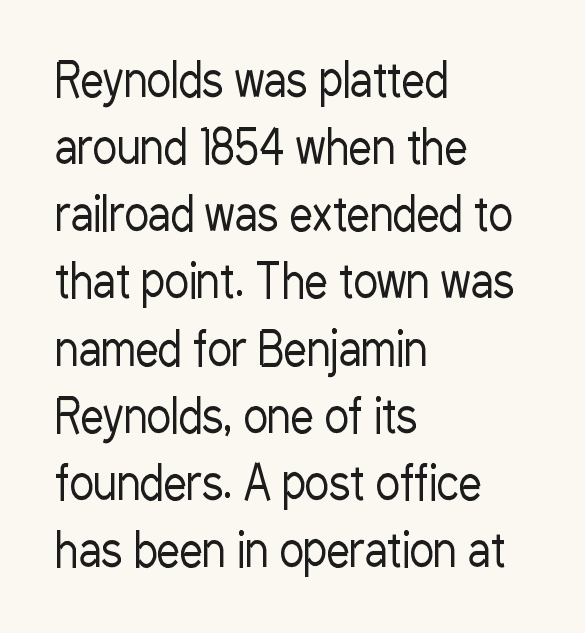
The image shows 46 px regular-weight, condensed sans-serif type, upright; set left-aligned, normal line spacing (1.46x), normal letter spacing, not underlined; low stroke contrast and a medium x-height.
